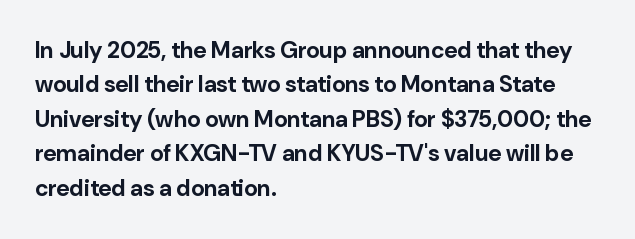
{"italic": "no", "bold": "yes", "underline": "no", "align": "left", "line_spacing": "normal", "line_spacing_ratio": 1.5, "letter_spacing": "normal", "letter_spacing_em": 0.0, "glyph_px": 23}
